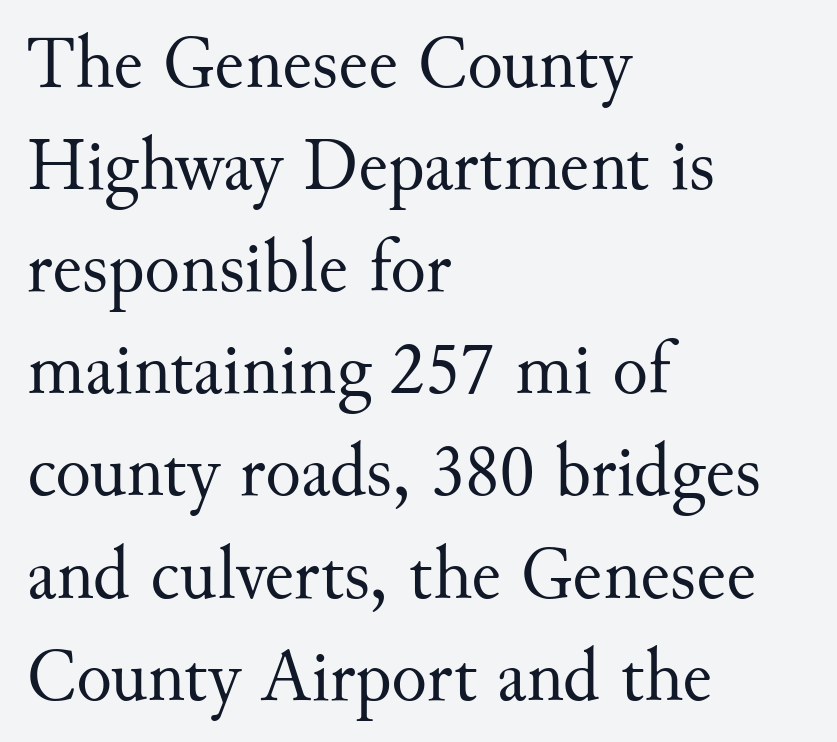
The image shows 74 px regular-weight serif type, upright; set left-aligned, normal line spacing (1.38x), normal letter spacing, not underlined; medium stroke contrast and a small x-height.
